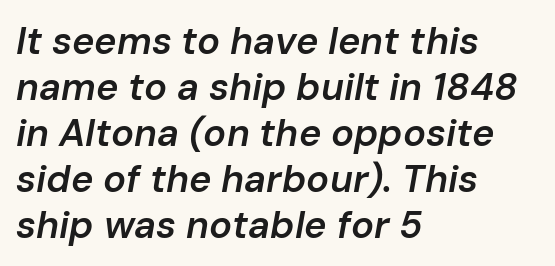
{"italic": "yes", "lean": "right", "slant_degrees": 10, "bold": "semi", "weight": "semibold", "width": "normal", "stroke_contrast": "low", "x_height": "medium", "monospaced": "no", "underline": "no", "align": "left", "line_spacing_ratio": 1.21, "letter_spacing": "normal", "letter_spacing_em": 0.0, "glyph_px": 38}
